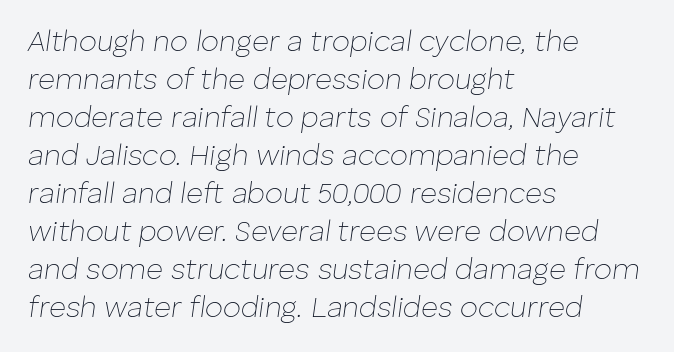
Note the varied advance widths — an 'i' is clearly narrower than an 'm'. The strokes are not fattened; the text isn't bold. Between one letter and the next there's only the usual sliver of space. Anything drawn beneath the words? Only blank space.
